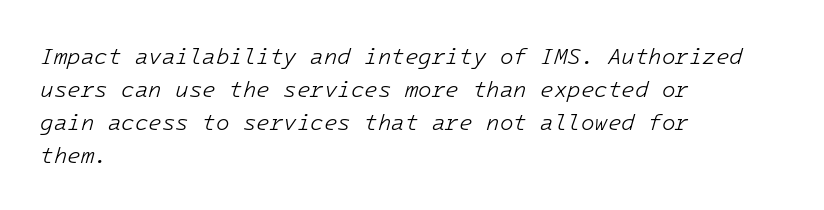
Q: Is the text bold? A: No.
Q: Is the text italic (slanted)? A: Yes, it leans right by about 16 degrees.
Q: Is the text underlined? A: No.
Q: How is the paragraph aligned? A: Left-aligned.
Q: Is the spacing between letters normal or unusually wide? A: Normal.
Q: Is the spacing between lines tight, normal or loose? A: Normal.
